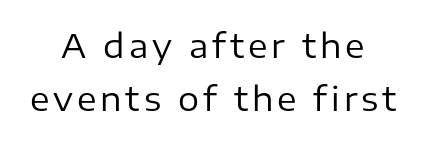
{"serif": "no", "italic": "no", "bold": "no", "weight": "regular", "width": "normal", "stroke_contrast": "low", "x_height": "medium", "monospaced": "no", "underline": "no", "align": "center", "line_spacing": "normal", "line_spacing_ratio": 1.61, "glyph_px": 33}
